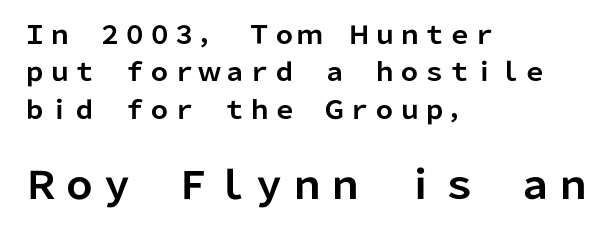
Q: Is the text bold? A: Yes.
Q: Is the text italic (slanted)? A: No, it is upright.
Q: Is the typeface a serif or a sans-serif typeface? A: Sans-serif.
Q: Is the text underlined? A: No.
Q: How is the paragraph aligned? A: Left-aligned.
Q: Is the spacing between letters normal or unusually wide? A: Normal.
Q: Is the spacing between lines tight, normal or loose? A: Normal.
Q: Which block of text is set in a larger size, the first (top) or the second (bottom)? A: The second (bottom) one.
Q: Width (condensed, normal, or wide)? A: Normal.
Q: Stroke contrast? A: Low.
Q: x-height? A: Medium.
Q: Monospaced? A: No.
